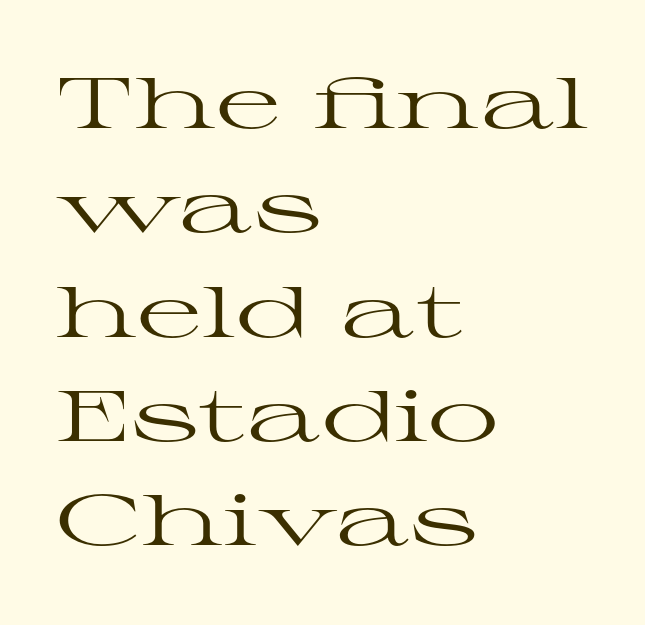
Q: Is the text bold? A: No.
Q: Is the text italic (slanted)? A: No, it is upright.
Q: Is the typeface a serif or a sans-serif typeface? A: Serif.
Q: Is the text underlined? A: No.
Q: How is the paragraph aligned? A: Left-aligned.
Q: Is the spacing between letters normal or unusually wide? A: Normal.
Q: Is the spacing between lines tight, normal or loose? A: Normal.
Q: Width (condensed, normal, or wide)? A: Wide.
Q: Stroke contrast? A: High.
Q: x-height? A: Medium.
Q: Monospaced? A: No.
